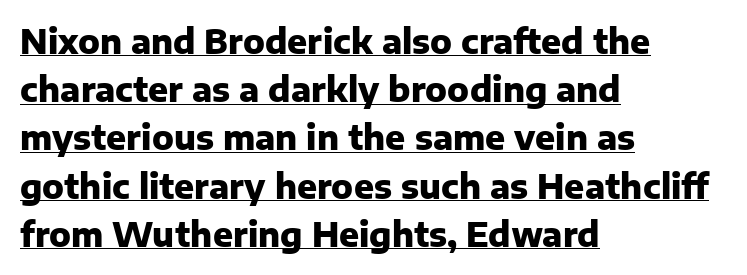
{"serif": "no", "italic": "no", "bold": "yes", "weight": "heavy", "width": "normal", "stroke_contrast": "low", "x_height": "medium", "monospaced": "no", "underline": "yes", "align": "left", "line_spacing": "normal", "line_spacing_ratio": 1.46, "letter_spacing": "normal", "letter_spacing_em": 0.0, "glyph_px": 33}
